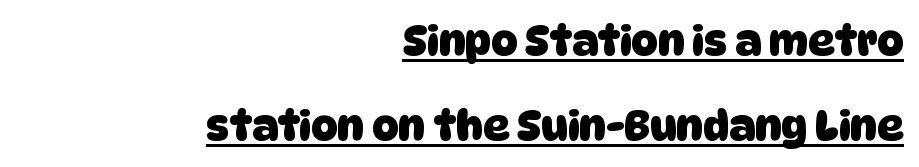
{"serif": "no", "bold": "yes", "weight": "heavy", "width": "normal", "stroke_contrast": "low", "x_height": "large", "monospaced": "no", "underline": "yes", "align": "right", "line_spacing": "loose", "line_spacing_ratio": 2.07, "letter_spacing": "normal", "letter_spacing_em": 0.0, "glyph_px": 41}
